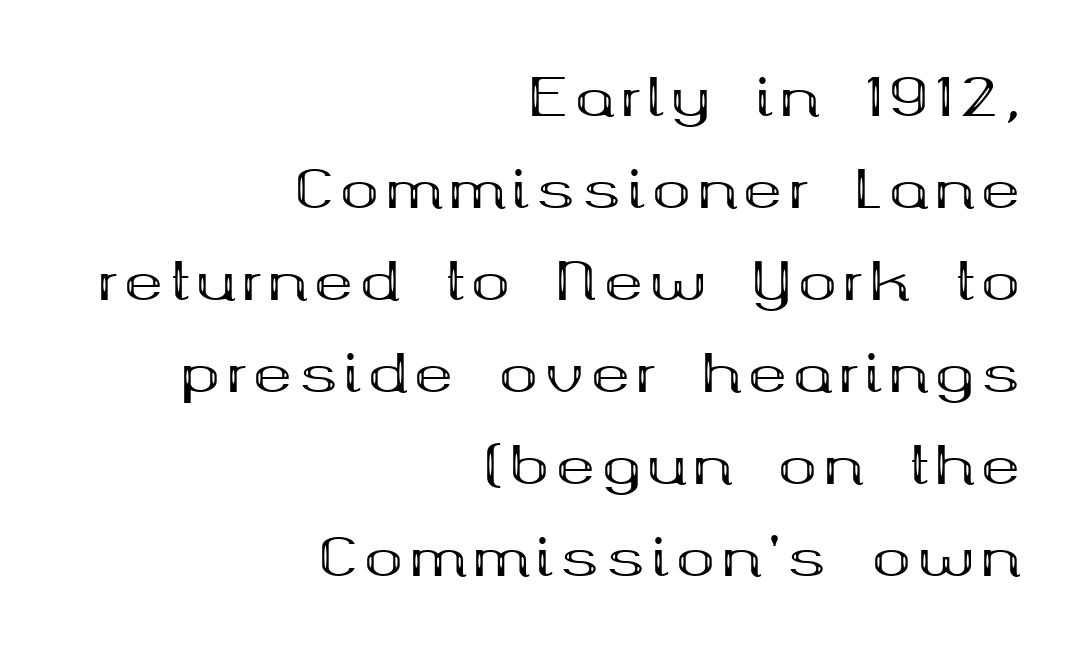
Q: Is the text bold? A: Yes.
Q: Is the text italic (slanted)? A: No, it is upright.
Q: Is the typeface a serif or a sans-serif typeface? A: Serif.
Q: Is the text underlined? A: No.
Q: How is the paragraph aligned? A: Right-aligned.
Q: Width (condensed, normal, or wide)? A: Wide.
Q: Stroke contrast? A: Medium.
Q: x-height? A: Medium.
Q: Monospaced? A: No.
